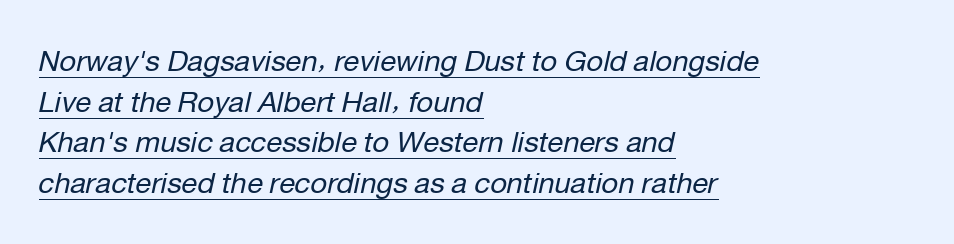
{"italic": "yes", "lean": "right", "slant_degrees": 12, "bold": "no", "weight": "regular", "width": "normal", "stroke_contrast": "low", "x_height": "medium", "monospaced": "no", "underline": "yes", "align": "left", "line_spacing": "normal", "line_spacing_ratio": 1.4, "letter_spacing": "normal", "letter_spacing_em": 0.0, "glyph_px": 29}
